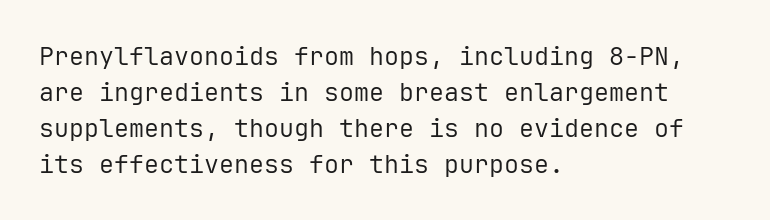
Q: Is the text bold? A: No.
Q: Is the text italic (slanted)? A: No, it is upright.
Q: Is the text underlined? A: No.
Q: How is the paragraph aligned? A: Left-aligned.
Q: Is the spacing between letters normal or unusually wide? A: Normal.
Q: Is the spacing between lines tight, normal or loose? A: Normal.
